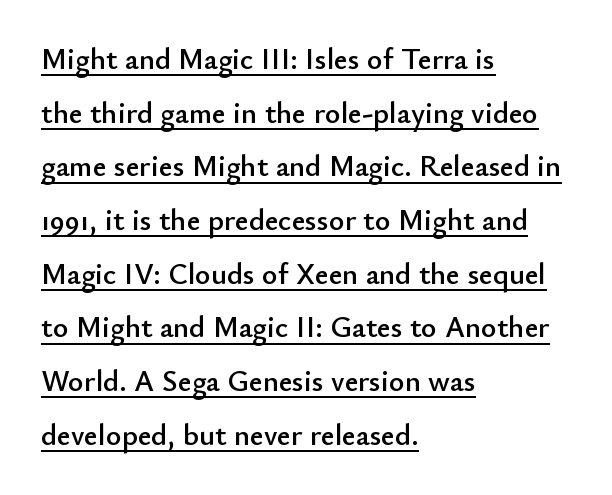
The ragged edge is on the right, which tells us the setting is flush left. The passage shown has conventional tracking throughout. In terms of letterform style, serifs are entirely absent. In designer terms, the underline attribute is active on this setting. A typesetter would call this proportional, since set widths differ per character. The axis of the letterforms is exactly vertical.
